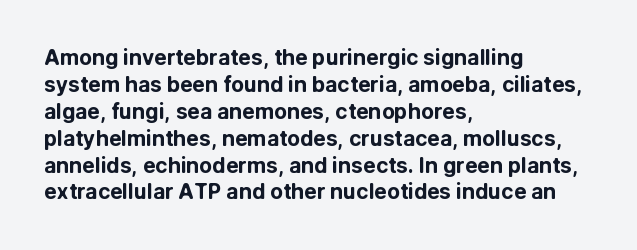
Q: Is the text bold? A: Yes.
Q: Is the text italic (slanted)? A: No, it is upright.
Q: Is the text underlined? A: No.
Q: How is the paragraph aligned? A: Left-aligned.
Q: Is the spacing between letters normal or unusually wide? A: Normal.
Q: Is the spacing between lines tight, normal or loose? A: Normal.
